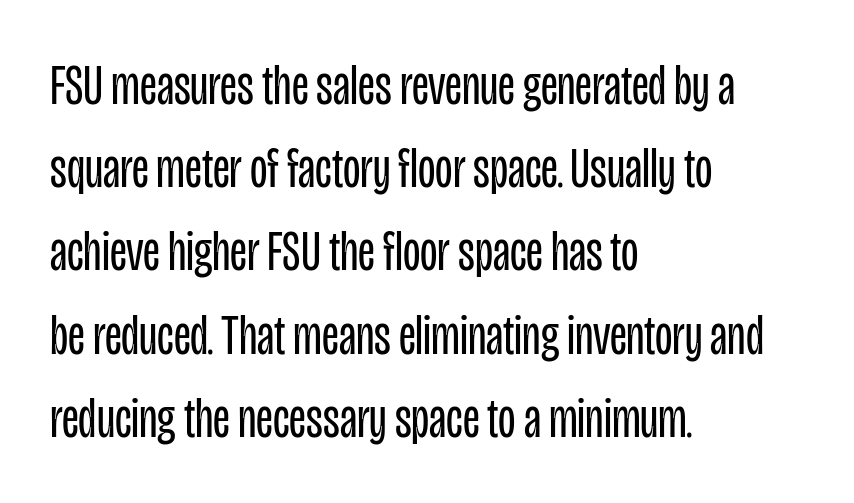
Q: Is the text bold? A: No.
Q: Is the text italic (slanted)? A: No, it is upright.
Q: Is the typeface a serif or a sans-serif typeface? A: Sans-serif.
Q: Is the text underlined? A: No.
Q: How is the paragraph aligned? A: Left-aligned.
Q: Is the spacing between letters normal or unusually wide? A: Normal.
Q: Is the spacing between lines tight, normal or loose? A: Normal.
Q: Width (condensed, normal, or wide)? A: Condensed.
Q: Stroke contrast? A: Low.
Q: x-height? A: Large.
Q: Monospaced? A: No.
